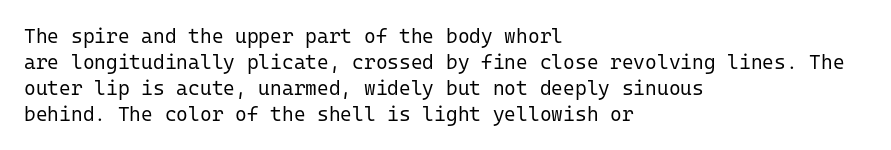
{"italic": "no", "bold": "no", "underline": "no", "align": "left", "line_spacing": "normal", "line_spacing_ratio": 1.3, "letter_spacing": "normal", "letter_spacing_em": 0.0, "glyph_px": 20}
